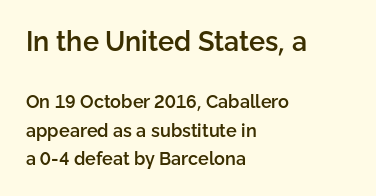
The image shows 27 px text type, upright; set left-aligned, normal line spacing (1.6x), normal letter spacing, not underlined; the first (top) block is 1.5x larger.
